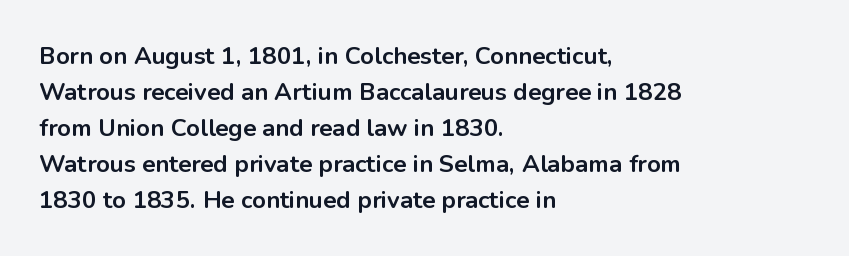
The image shows 24 px bold type, upright; set left-aligned, normal line spacing (1.5x), normal letter spacing, not underlined.
